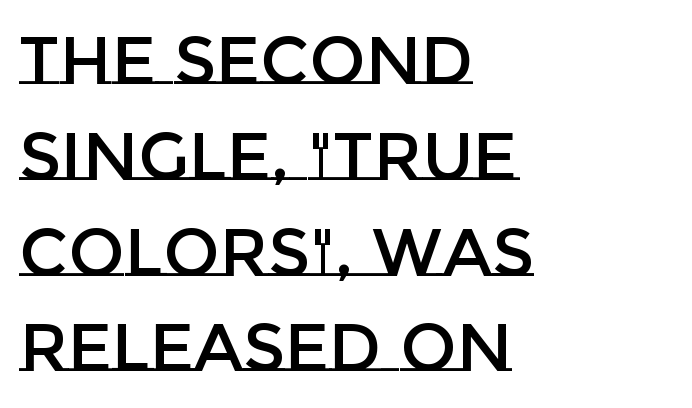
The image shows 67 px text type, upright; set left-aligned, normal line spacing (1.43x), normal letter spacing, not underlined; low stroke contrast and a large x-height.
